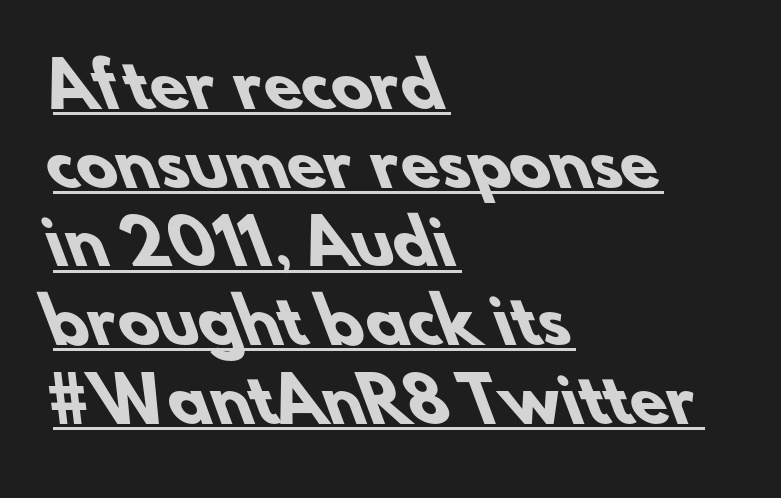
Q: Is the text bold? A: Yes.
Q: Is the typeface a serif or a sans-serif typeface? A: Sans-serif.
Q: Is the text underlined? A: Yes.
Q: How is the paragraph aligned? A: Left-aligned.
Q: Is the spacing between letters normal or unusually wide? A: Normal.
Q: Is the spacing between lines tight, normal or loose? A: Normal.
Q: Width (condensed, normal, or wide)? A: Normal.
Q: Stroke contrast? A: Low.
Q: x-height? A: Small.
Q: Monospaced? A: No.
